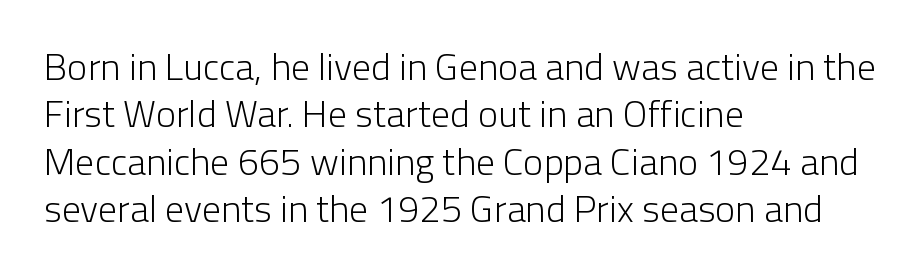
Ink coverage per letter is moderate at most. The face used here is proportionally spaced, like ordinary book or web type. Any mark beneath the type? The region is blank. Line beginnings align vertically; line endings do not. Nothing sits at the stroke ends, so this counts as sans-serif.
